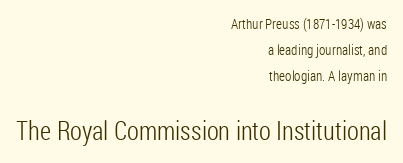
The image shows 26 px text type, upright; set right-aligned, line spacing 1.86x, normal letter spacing, not underlined; the second (bottom) block is 1.86x larger.
